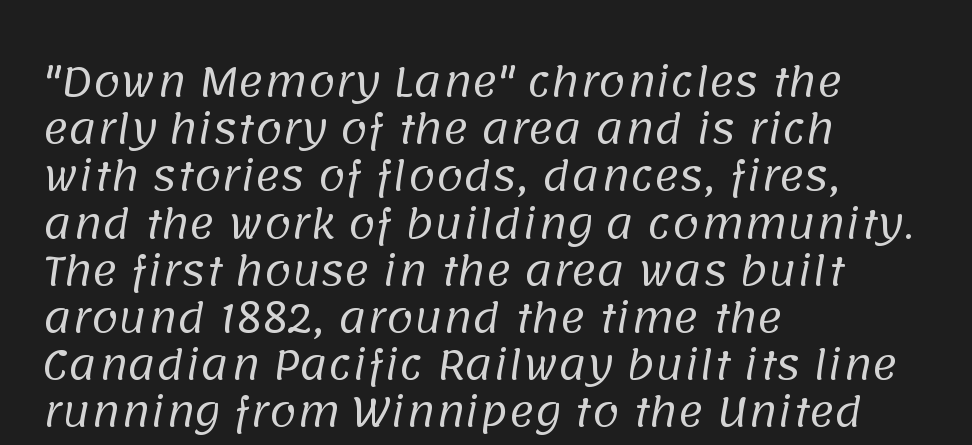
The image shows 39 px regular-weight sans-serif type; set left-aligned, line spacing 1.21x, normal letter spacing, not underlined; low stroke contrast and a large x-height.
